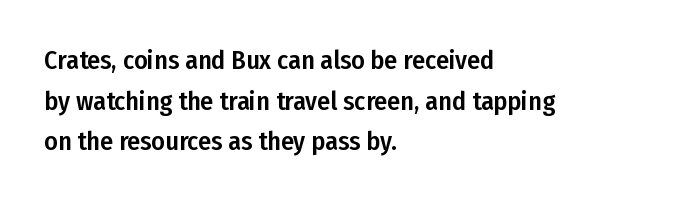
This rendering features lettering with no underline. How are the letters spaced? Ordinarily, with no added tracking. The setting favours the left margin, as ordinary paragraphs usually do. Does the lettering tilt? It doesn't — this is upright. Summary of vertical rhythm: regular, with standard interline spacing.
